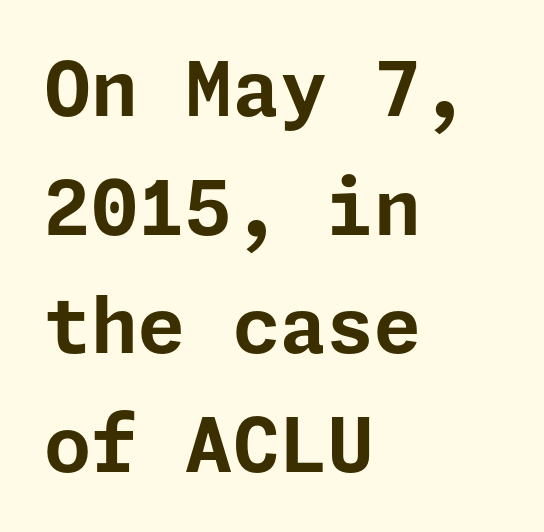
Q: Is the text bold? A: Yes.
Q: Is the text italic (slanted)? A: No, it is upright.
Q: Is the typeface a serif or a sans-serif typeface? A: Sans-serif.
Q: Is the text underlined? A: No.
Q: How is the paragraph aligned? A: Left-aligned.
Q: Is the spacing between letters normal or unusually wide? A: Normal.
Q: Is the spacing between lines tight, normal or loose? A: Normal.
Q: Width (condensed, normal, or wide)? A: Normal.
Q: Stroke contrast? A: Low.
Q: x-height? A: Medium.
